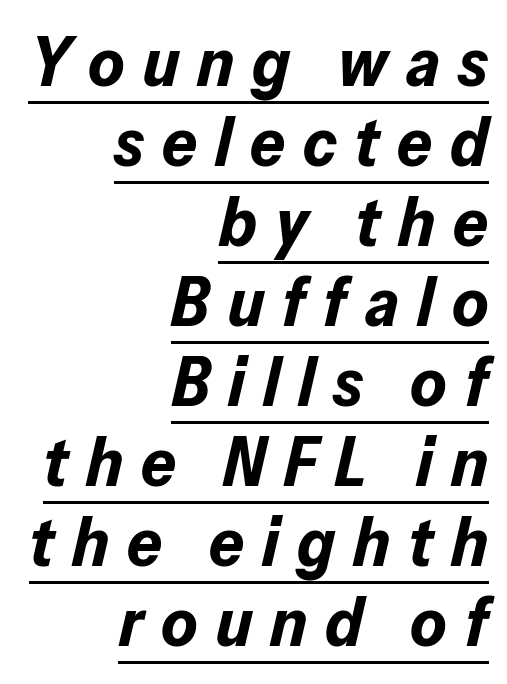
{"italic": "yes", "lean": "right", "slant_degrees": 13, "bold": "yes", "weight": "bold", "width": "normal", "stroke_contrast": "low", "x_height": "medium", "monospaced": "no", "underline": "yes", "align": "right", "line_spacing_ratio": 1.16, "letter_spacing": "wide", "letter_spacing_em": 0.26, "glyph_px": 69}
